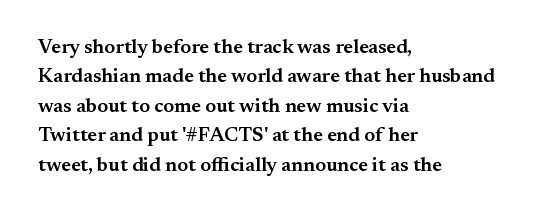
A bare baseline throughout the passage. Vertically, the passage feels balanced, rows spaced as you'd expect. Horizontal alignment here is leftward, the default for most running prose. Is the type bold? Partly — it's a semibold, heavier than regular but not fully bold.
